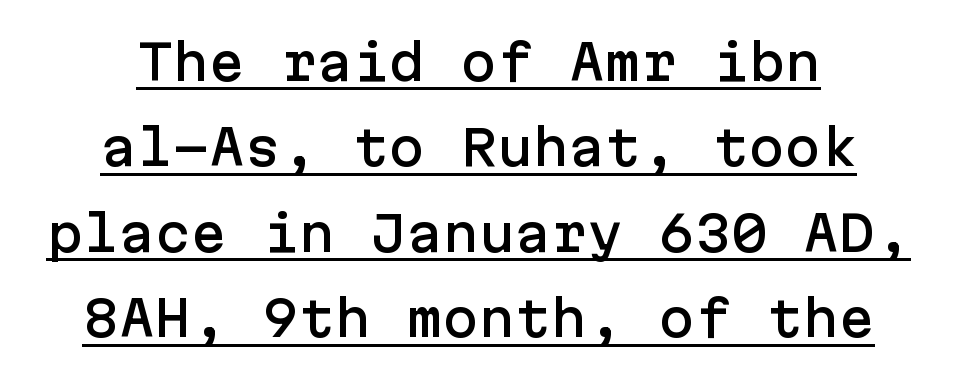
{"serif": "no", "italic": "no", "width": "normal", "stroke_contrast": "low", "x_height": "medium", "underline": "yes", "align": "center", "line_spacing_ratio": 1.78, "letter_spacing": "normal", "letter_spacing_em": 0.0, "glyph_px": 48}
